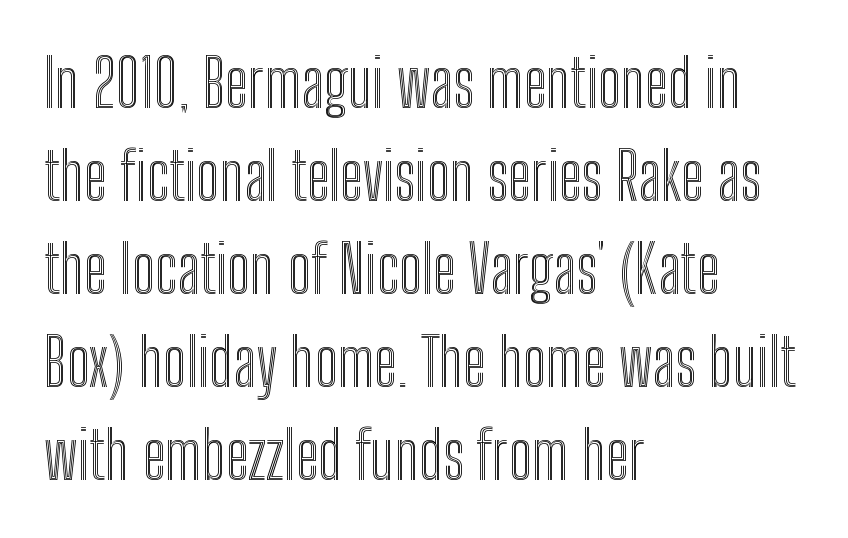
The image shows 65 px condensed type, upright; set left-aligned, normal line spacing (1.43x), normal letter spacing, not underlined; a medium x-height.
